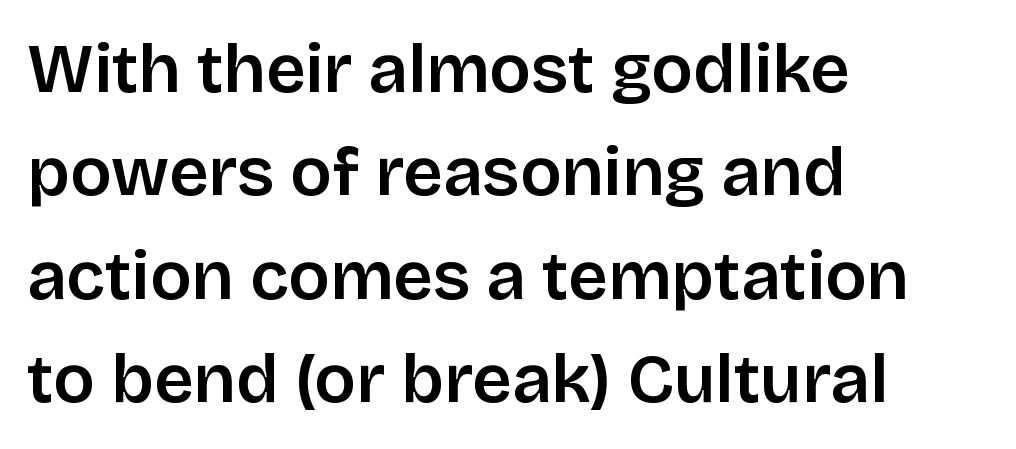
The words here are not underlined. The letters advance in unequal steps, a hallmark of proportional type. Baseline-to-baseline distance is the conventional proportion of letter height. To sum up the face: it is a sans, with no serifs. Students, note that the glyphs here touch the page at normal intervals. Which margin do the lines hug? The left one — the right edge is uneven.
